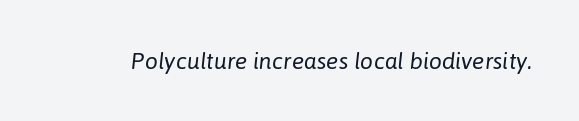
{"italic": "yes", "lean": "right", "slant_degrees": 6, "bold": "no", "underline": "no", "letter_spacing": "normal", "letter_spacing_em": 0.0, "glyph_px": 23}
